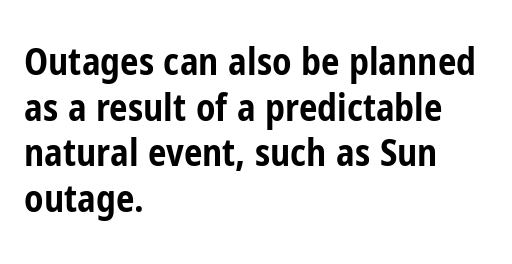
Q: Is the text bold? A: Yes.
Q: Is the text italic (slanted)? A: No, it is upright.
Q: Is the typeface a serif or a sans-serif typeface? A: Sans-serif.
Q: Is the text underlined? A: No.
Q: How is the paragraph aligned? A: Left-aligned.
Q: Is the spacing between letters normal or unusually wide? A: Normal.
Q: Width (condensed, normal, or wide)? A: Condensed.
Q: Stroke contrast? A: Low.
Q: x-height? A: Medium.
Q: Monospaced? A: No.
